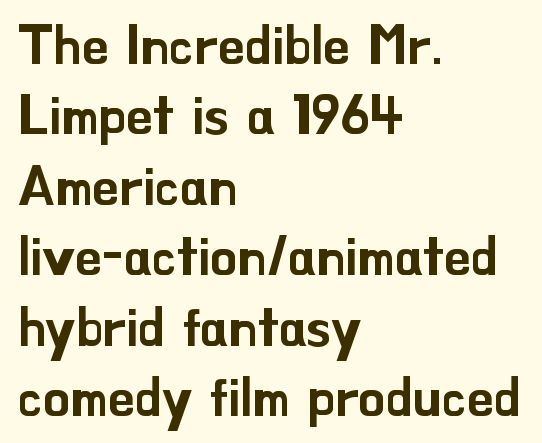
The line texture is even and compact thanks to regular tracking. Each row of text sits above clean, open space. This rendering employs a face without finishing strokes, i.e., a sans-serif. Horizontal alignment here is leftward, the default for most running prose.
